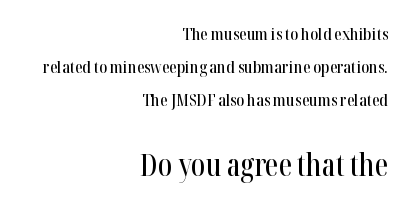
The image shows 30 px condensed serif type, upright; set right-aligned, loose line spacing (1.93x), normal letter spacing, not underlined; the second (bottom) block is 1.76x larger; high stroke contrast and a medium x-height.
